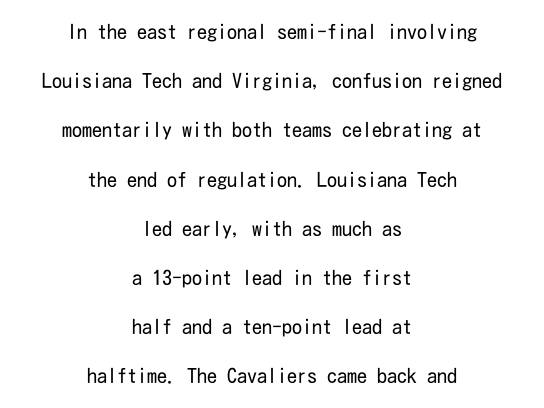
The strokes carry an ordinary text weight at most. The paragraph shown floats in the horizontal middle. Italic? Not at all — the glyphs are vertical. The line texture is even and compact thanks to regular tracking.
